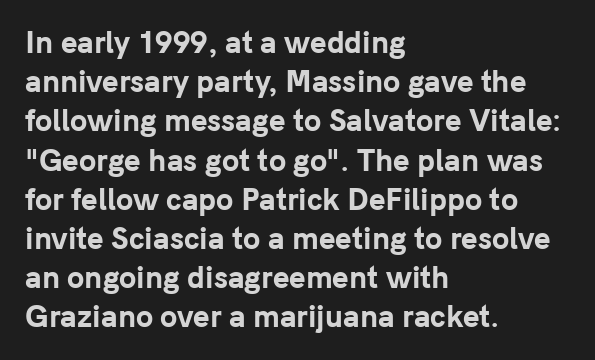
The image shows 28 px bold sans-serif type, upright; set left-aligned, normal line spacing (1.4x), normal letter spacing, not underlined; low stroke contrast and a medium x-height.
